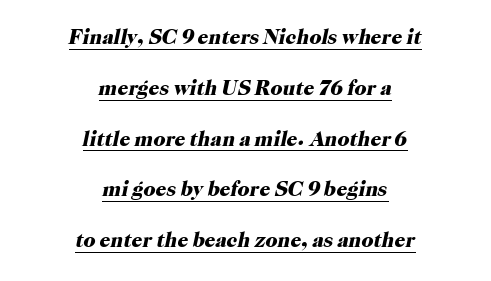
The image shows 21 px bold type, italic (leaning right); set centered, loose line spacing (2.42x), normal letter spacing, underlined.
